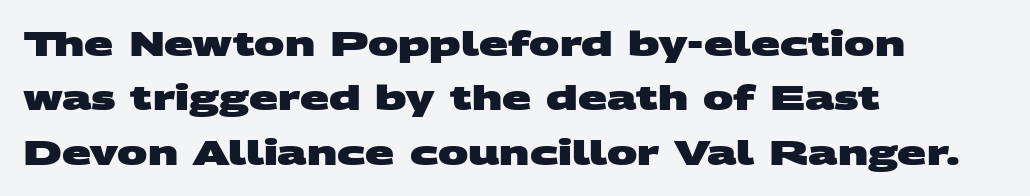
Q: Is the text bold? A: Yes.
Q: Is the typeface a serif or a sans-serif typeface? A: Sans-serif.
Q: Is the text underlined? A: No.
Q: How is the paragraph aligned? A: Left-aligned.
Q: Is the spacing between letters normal or unusually wide? A: Normal.
Q: Is the spacing between lines tight, normal or loose? A: Normal.
Q: Width (condensed, normal, or wide)? A: Wide.
Q: Stroke contrast? A: Medium.
Q: x-height? A: Large.
Q: Monospaced? A: No.
